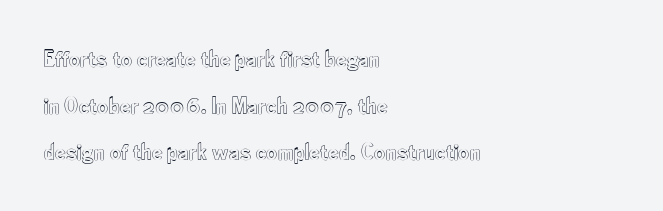
Q: Is the text italic (slanted)? A: No, it is upright.
Q: Is the text underlined? A: No.
Q: How is the paragraph aligned? A: Left-aligned.
Q: Is the spacing between letters normal or unusually wide? A: Normal.
Q: Is the spacing between lines tight, normal or loose? A: Loose.
